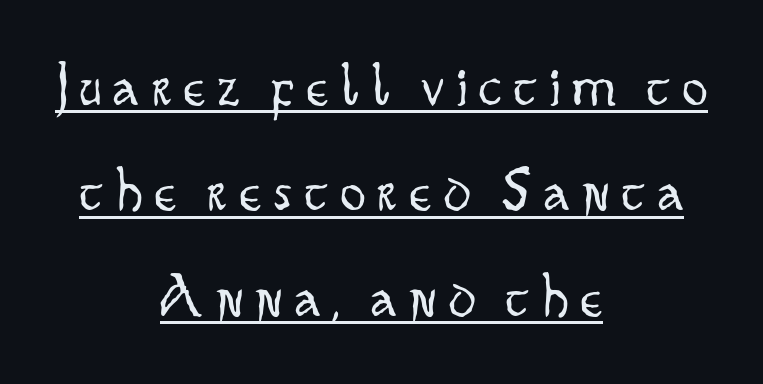
Q: Is the text bold? A: No.
Q: Is the text italic (slanted)? A: No, it is upright.
Q: Is the typeface a serif or a sans-serif typeface? A: Sans-serif.
Q: Is the text underlined? A: Yes.
Q: How is the paragraph aligned? A: Centered.
Q: Is the spacing between letters normal or unusually wide? A: Unusually wide.
Q: Is the spacing between lines tight, normal or loose? A: Normal.
Q: Width (condensed, normal, or wide)? A: Condensed.
Q: Stroke contrast? A: Low.
Q: x-height? A: Small.
Q: Monospaced? A: No.
